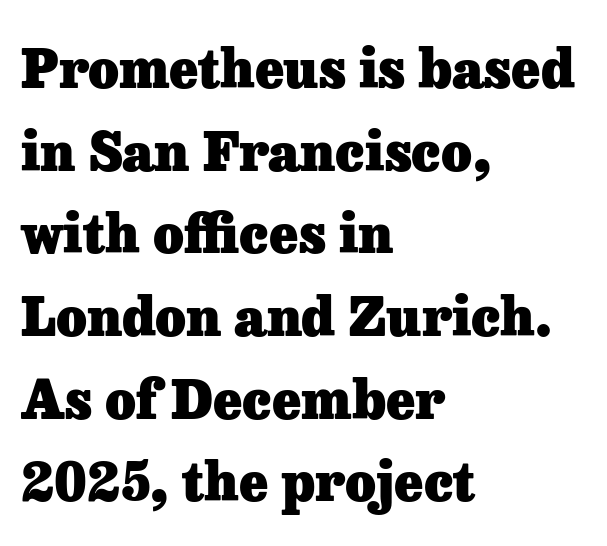
The image shows 53 px heavy serif type, upright; set left-aligned, normal line spacing (1.56x), normal letter spacing, not underlined; low stroke contrast and a medium x-height.
